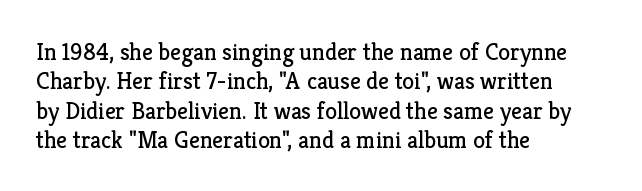
The image shows 24 px text type, upright; set left-aligned, line spacing 1.22x, normal letter spacing, not underlined.
